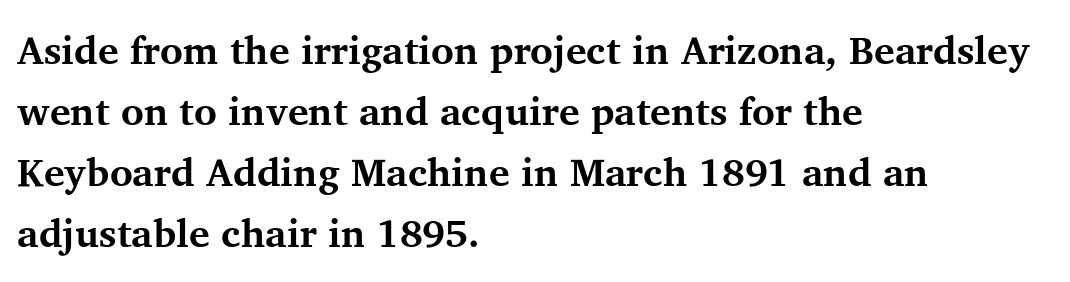
The image shows 39 px bold serif type, upright; set left-aligned, normal line spacing (1.56x), normal letter spacing, not underlined; medium stroke contrast and a medium x-height.
